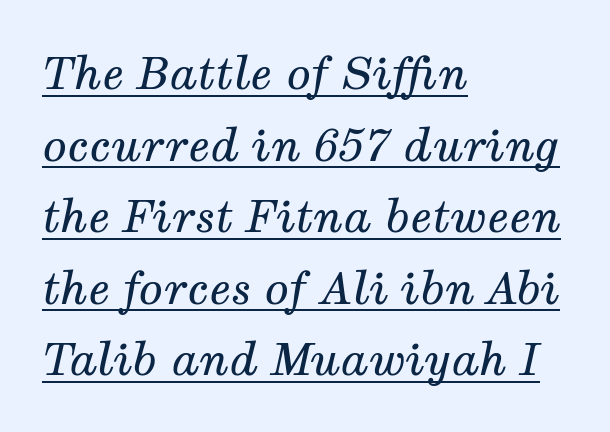
Q: Is the text bold? A: No.
Q: Is the text italic (slanted)? A: Yes, it leans right by about 12 degrees.
Q: Is the typeface a serif or a sans-serif typeface? A: Serif.
Q: Is the text underlined? A: Yes.
Q: How is the paragraph aligned? A: Left-aligned.
Q: Is the spacing between letters normal or unusually wide? A: Normal.
Q: Is the spacing between lines tight, normal or loose? A: Normal.
Q: Width (condensed, normal, or wide)? A: Normal.
Q: Stroke contrast? A: Medium.
Q: x-height? A: Medium.
Q: Monospaced? A: No.
